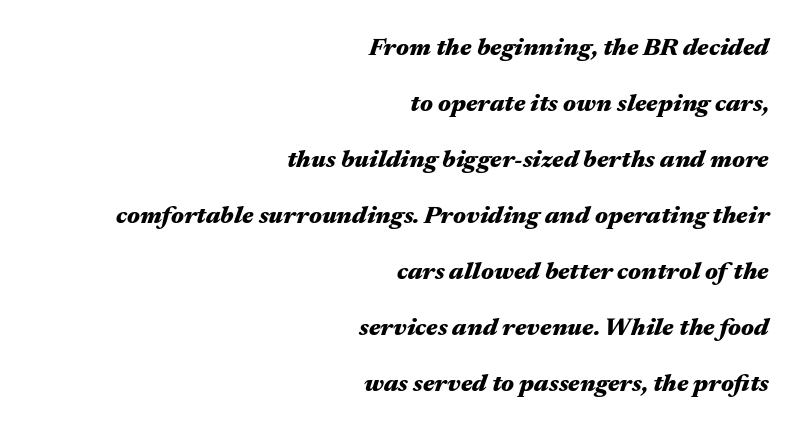
Layout note: lines flush right. Weight: bold. Leading is clearly above the norm, producing a sparse column. Slanted lettering throughout.
